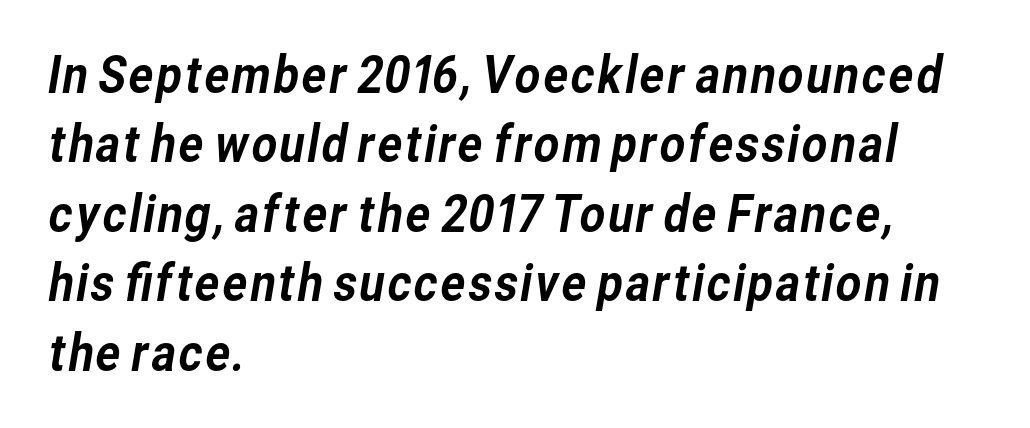
The typesetter chose a ragged-right arrangement here. Spacing verdict: proportional, widths tailored to each character. The line texture is even and compact thanks to regular tracking. These lines are composed in type without serifs. The designer left line spacing at the default.
